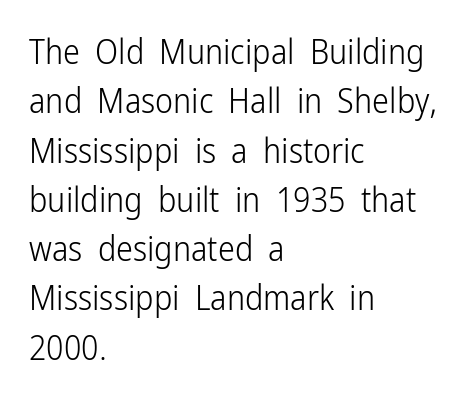
{"serif": "no", "italic": "no", "bold": "no", "weight": "light", "width": "condensed", "stroke_contrast": "low", "x_height": "medium", "monospaced": "no", "underline": "no", "align": "left", "line_spacing": "normal", "line_spacing_ratio": 1.45, "letter_spacing": "normal", "letter_spacing_em": 0.0, "glyph_px": 34}
